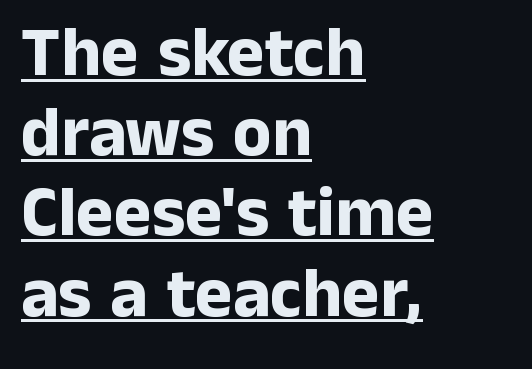
The image shows 71 px bold sans-serif type, upright; set left-aligned, tight line spacing (1.13x), normal letter spacing, underlined; low stroke contrast and a medium x-height.
